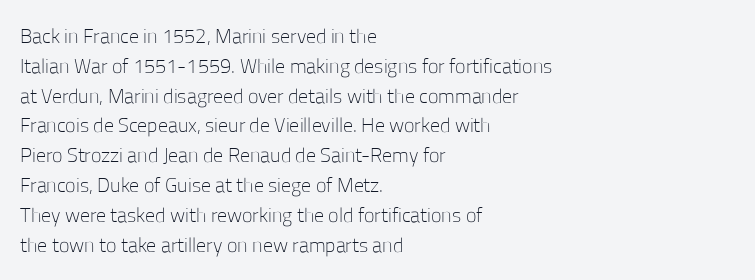
Rule under the text: the space is simply empty. Upright lettering throughout. This rendering leaves character spacing at its baseline value. If you drew a ruler down the left edge, every line would touch it. Is there much room between lines? A standard amount, neither cramped nor airy. This reads as an unemphasized weight, regular at the heaviest.
